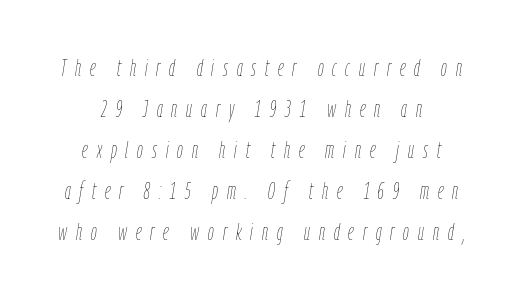
Observe the wide spacing: letters keep a clear distance from each other. An italicized treatment has been applied to the whole sample. Stem width sits at or under what a default text font uses. Lines of text with bare space underneath.
